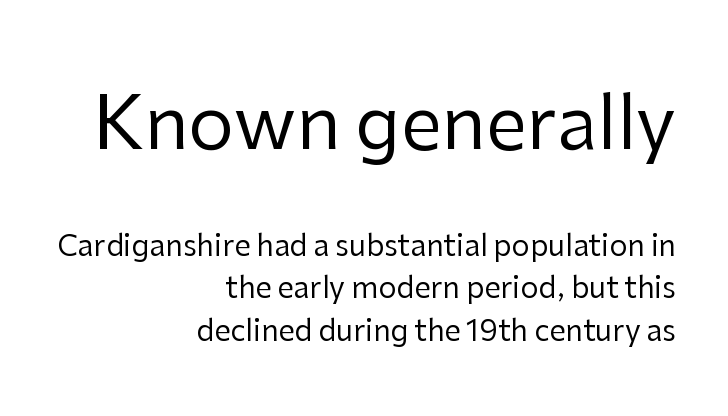
The image shows 73 px regular-weight sans-serif type, upright; set right-aligned, normal line spacing (1.46x), normal letter spacing, not underlined; the first (top) block is 2.52x larger; low stroke contrast and a medium x-height.
